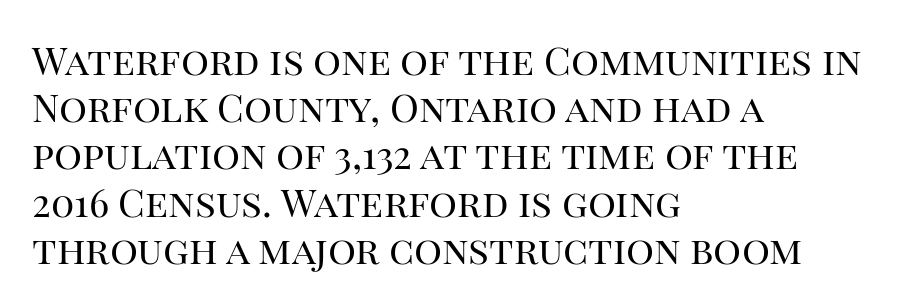
Line starts are locked; line ends wander. Here the designer chose a conventional face with non-uniform glyph widths. Notice how the stems are strictly vertical — no italics here. Descenders hang freely into open space. Nobody touched the tracking dial on this one.
